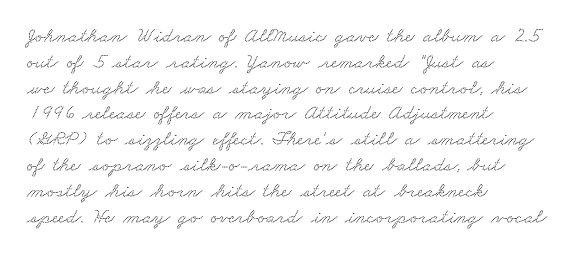
Q: Is the text underlined? A: No.
Q: How is the paragraph aligned? A: Left-aligned.
Q: Is the spacing between letters normal or unusually wide? A: Normal.
